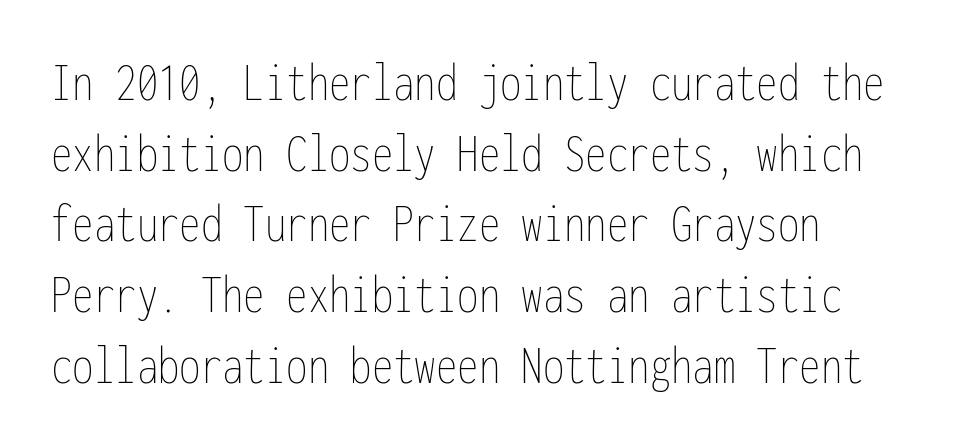
Q: Is the text bold? A: No.
Q: Is the text italic (slanted)? A: No, it is upright.
Q: Is the text underlined? A: No.
Q: How is the paragraph aligned? A: Left-aligned.
Q: Is the spacing between letters normal or unusually wide? A: Normal.
Q: Width (condensed, normal, or wide)? A: Condensed.
Q: Stroke contrast? A: Low.
Q: x-height? A: Medium.
Q: Monospaced? A: Yes.
